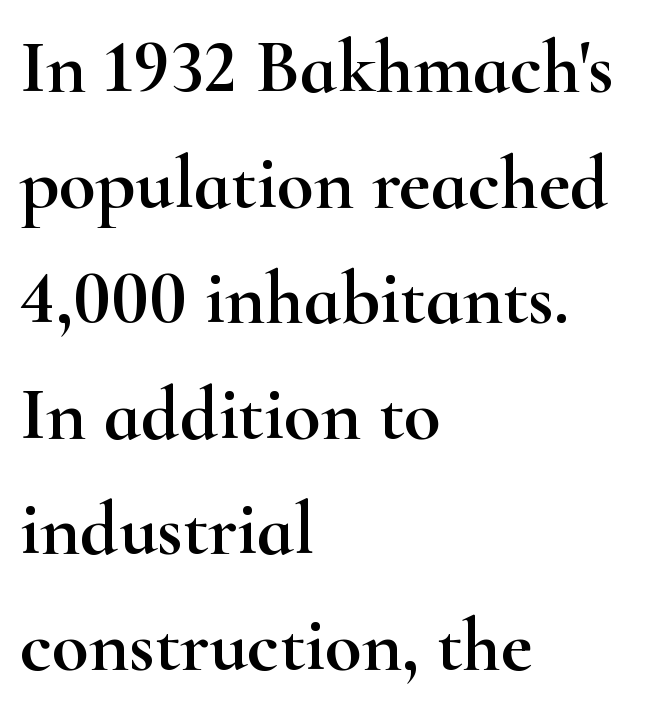
Here the designer chose a conventional face with non-uniform glyph widths. One glance says typical: line gaps are just what's usual. In terms of letterspacing, this is plain default setting. Only glyphs here, with clear space below each row.
